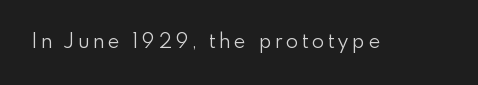
The image shows 20 px text type, upright; set unusually wide letter spacing (+0.2 em), not underlined.
